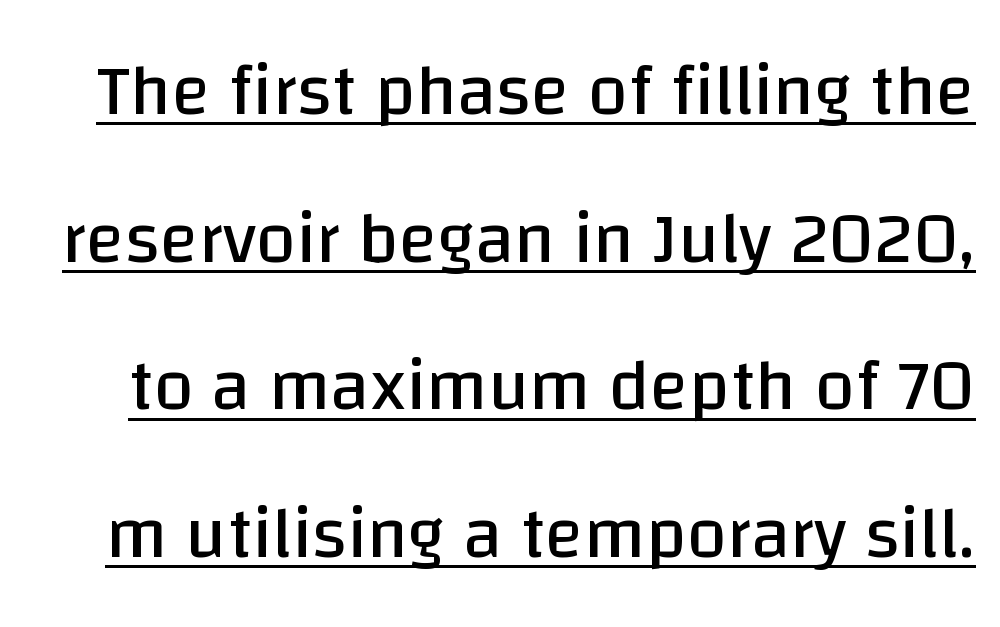
Q: Is the text bold? A: No.
Q: Is the text italic (slanted)? A: No, it is upright.
Q: Is the typeface a serif or a sans-serif typeface? A: Sans-serif.
Q: Is the text underlined? A: Yes.
Q: Is the spacing between letters normal or unusually wide? A: Normal.
Q: Is the spacing between lines tight, normal or loose? A: Loose.
Q: Width (condensed, normal, or wide)? A: Normal.
Q: Stroke contrast? A: Low.
Q: x-height? A: Large.
Q: Monospaced? A: No.
